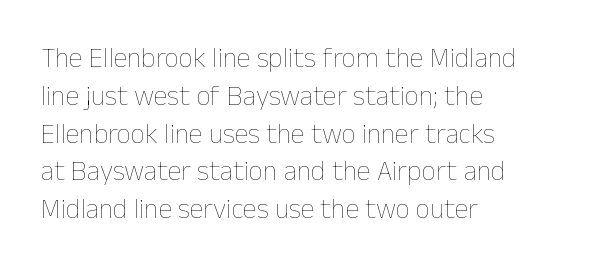
{"italic": "no", "bold": "no", "weight": "thin", "width": "normal", "stroke_contrast": "low", "x_height": "medium", "monospaced": "no", "underline": "no", "align": "left", "line_spacing": "normal", "line_spacing_ratio": 1.35, "letter_spacing": "normal", "letter_spacing_em": 0.0, "glyph_px": 28}
